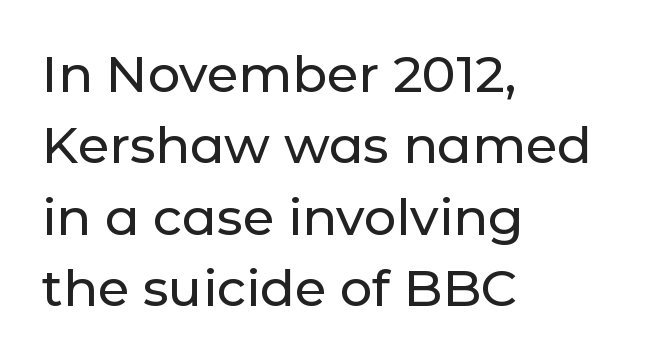
Q: Is the text italic (slanted)? A: No, it is upright.
Q: Is the typeface a serif or a sans-serif typeface? A: Sans-serif.
Q: Is the text underlined? A: No.
Q: How is the paragraph aligned? A: Left-aligned.
Q: Is the spacing between letters normal or unusually wide? A: Normal.
Q: Is the spacing between lines tight, normal or loose? A: Normal.
Q: Width (condensed, normal, or wide)? A: Normal.
Q: Stroke contrast? A: Low.
Q: x-height? A: Medium.
Q: Monospaced? A: No.
